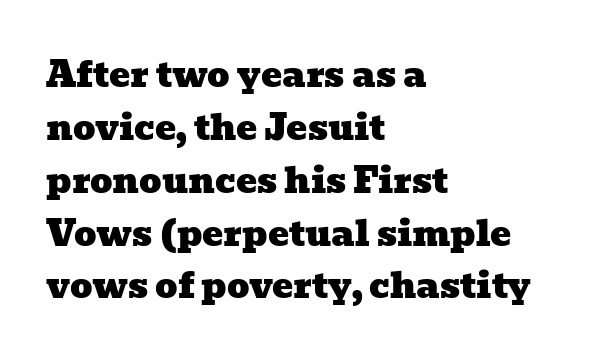
The image shows 35 px wide serif type; set left-aligned, normal line spacing (1.51x), normal letter spacing, not underlined; low stroke contrast and a medium x-height.
